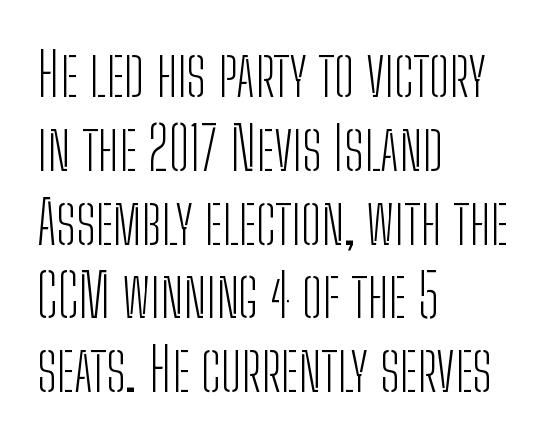
Q: Is the text bold? A: No.
Q: Is the text italic (slanted)? A: No, it is upright.
Q: Is the typeface a serif or a sans-serif typeface? A: Sans-serif.
Q: Is the text underlined? A: No.
Q: How is the paragraph aligned? A: Left-aligned.
Q: Is the spacing between letters normal or unusually wide? A: Normal.
Q: Width (condensed, normal, or wide)? A: Condensed.
Q: Stroke contrast? A: Low.
Q: x-height? A: Medium.
Q: Monospaced? A: No.
